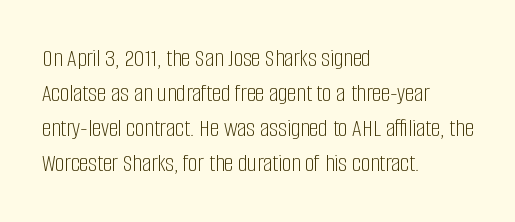
{"italic": "no", "bold": "no", "underline": "no", "align": "left", "line_spacing": "normal", "line_spacing_ratio": 1.35, "letter_spacing": "normal", "letter_spacing_em": 0.0, "glyph_px": 26}
